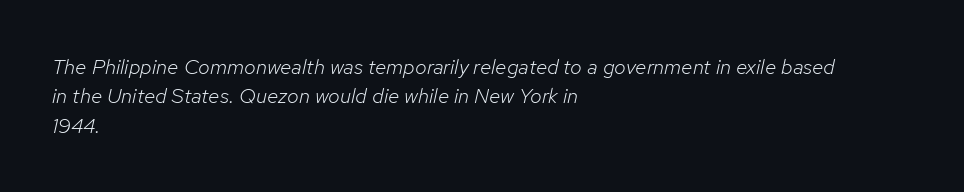
{"italic": "yes", "lean": "right", "slant_degrees": 12, "bold": "no", "underline": "no", "align": "left", "line_spacing": "normal", "line_spacing_ratio": 1.4, "letter_spacing": "normal", "letter_spacing_em": 0.0, "glyph_px": 21}
